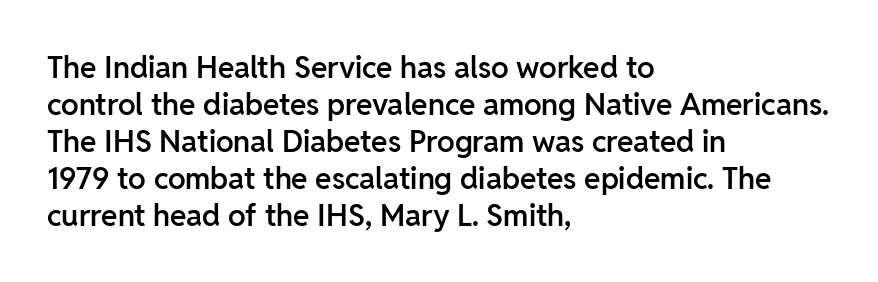
{"serif": "no", "italic": "no", "bold": "semi", "weight": "semibold", "width": "normal", "stroke_contrast": "low", "x_height": "medium", "monospaced": "no", "underline": "no", "align": "left", "line_spacing_ratio": 1.23, "letter_spacing": "normal", "letter_spacing_em": 0.0, "glyph_px": 30}
